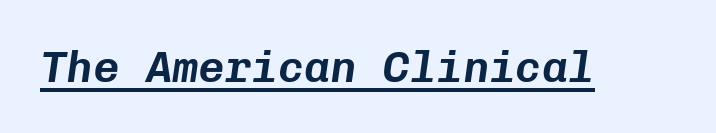
{"italic": "yes", "lean": "right", "slant_degrees": 8, "width": "normal", "stroke_contrast": "low", "x_height": "medium", "monospaced": "yes", "underline": "yes", "letter_spacing": "normal", "letter_spacing_em": 0.0, "glyph_px": 44}
